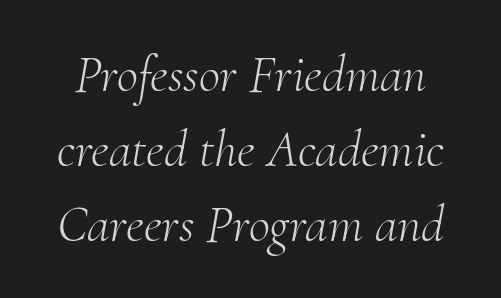
Q: Is the text bold? A: No.
Q: Is the text italic (slanted)? A: Yes, it leans right by about 10 degrees.
Q: Is the typeface a serif or a sans-serif typeface? A: Serif.
Q: Is the text underlined? A: No.
Q: Is the spacing between letters normal or unusually wide? A: Normal.
Q: Is the spacing between lines tight, normal or loose? A: Normal.
Q: Width (condensed, normal, or wide)? A: Normal.
Q: Stroke contrast? A: Medium.
Q: x-height? A: Small.
Q: Monospaced? A: No.
